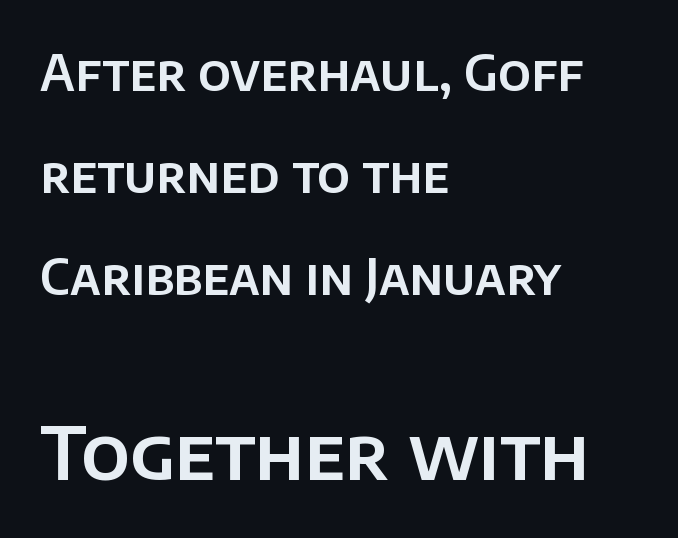
The image shows 73 px sans-serif type, upright; set left-aligned, loose line spacing (2.08x), normal letter spacing, not underlined; the second (bottom) block is 1.49x larger; low stroke contrast and a large x-height.
